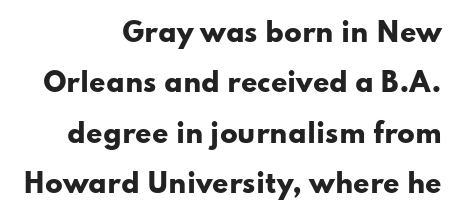
Q: Is the text bold? A: Yes.
Q: Is the text italic (slanted)? A: No, it is upright.
Q: Is the text underlined? A: No.
Q: How is the paragraph aligned? A: Right-aligned.
Q: Is the spacing between letters normal or unusually wide? A: Normal.
Q: Is the spacing between lines tight, normal or loose? A: Loose.
